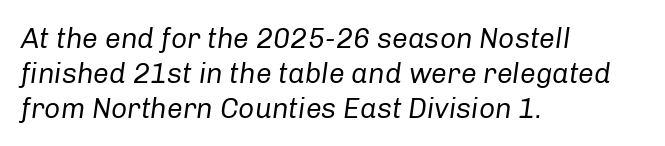
Q: Is the text bold? A: No.
Q: Is the text italic (slanted)? A: Yes, it leans right by about 8 degrees.
Q: Is the text underlined? A: No.
Q: How is the paragraph aligned? A: Left-aligned.
Q: Is the spacing between letters normal or unusually wide? A: Normal.
Q: Is the spacing between lines tight, normal or loose? A: Normal.
Q: Width (condensed, normal, or wide)? A: Normal.
Q: Stroke contrast? A: Low.
Q: x-height? A: Medium.
Q: Monospaced? A: No.
